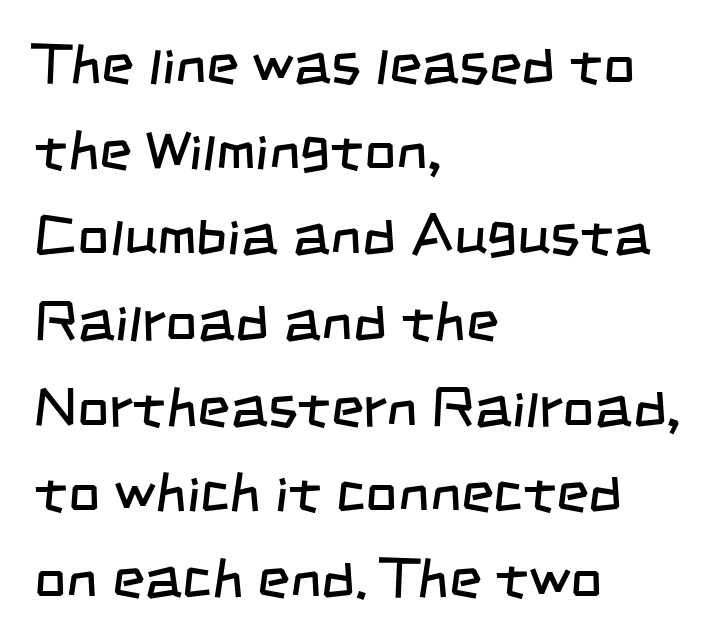
Q: Is the text bold? A: No.
Q: Is the typeface a serif or a sans-serif typeface? A: Sans-serif.
Q: Is the text underlined? A: No.
Q: How is the paragraph aligned? A: Left-aligned.
Q: Is the spacing between letters normal or unusually wide? A: Normal.
Q: Is the spacing between lines tight, normal or loose? A: Normal.
Q: Width (condensed, normal, or wide)? A: Condensed.
Q: Stroke contrast? A: Low.
Q: x-height? A: Large.
Q: Monospaced? A: No.
